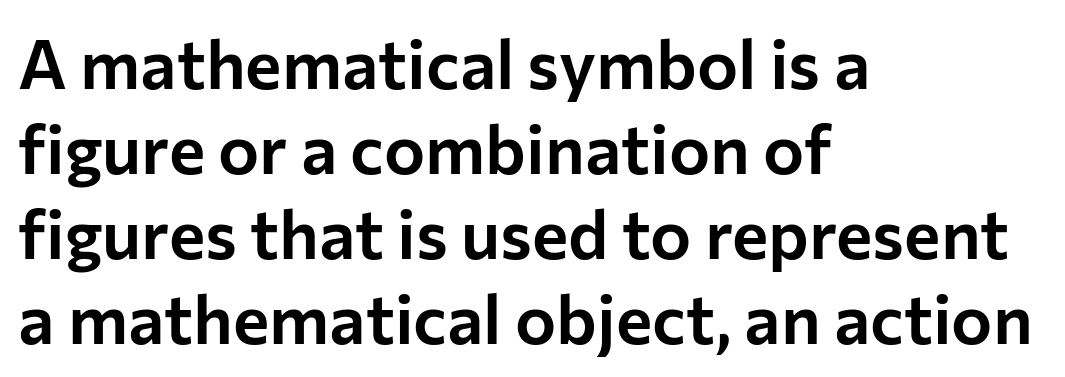
Has an underline been added? It has not. When letters stand straight like this, we call the style roman or upright. Reading down the block, your eye returns to a fixed left position each line. Spacing verdict: proportional, widths tailored to each character. Regarding serifs, this sample does without them. Honestly, the letter spacing is just normal — you wouldn't notice it.
